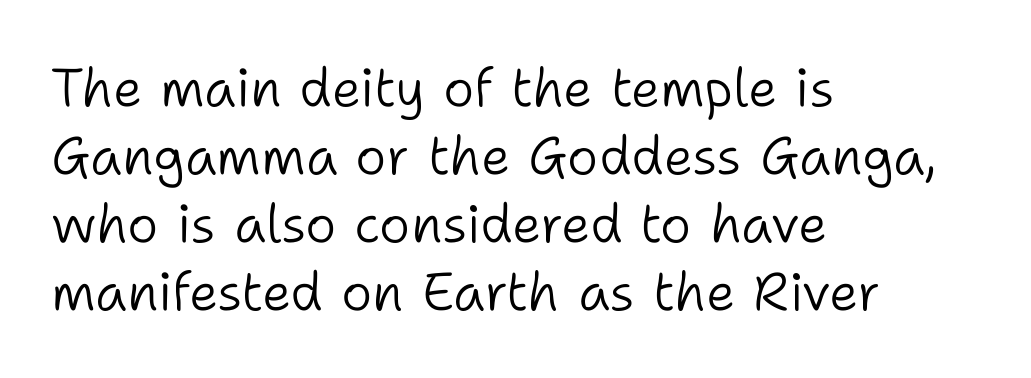
The image shows 53 px light sans-serif type, upright; set left-aligned, normal line spacing (1.28x), normal letter spacing, not underlined; low stroke contrast and a medium x-height.
